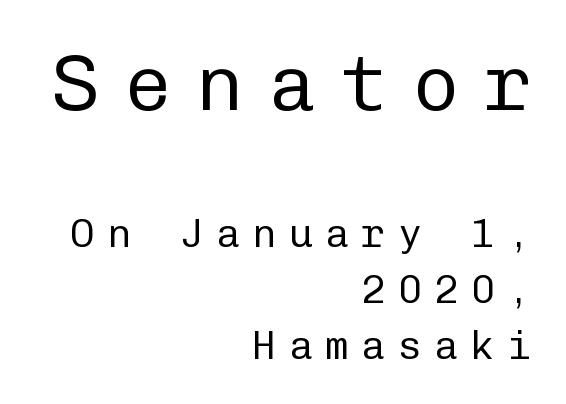
The image shows 79 px regular-weight sans-serif type, upright, monospaced; set right-aligned, normal line spacing (1.4x), unusually wide letter spacing (+0.31 em), not underlined; the first (top) block is 1.98x larger; low stroke contrast and a medium x-height.
